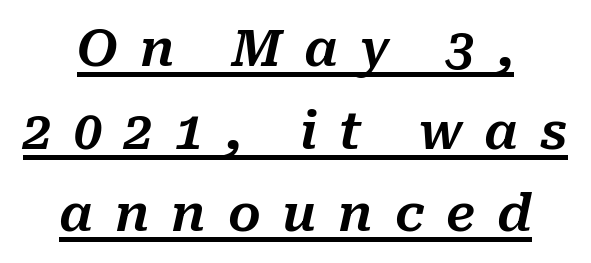
Q: Is the text italic (slanted)? A: Yes, it leans right by about 10 degrees.
Q: Is the text underlined? A: Yes.
Q: How is the paragraph aligned? A: Centered.
Q: Is the spacing between letters normal or unusually wide? A: Unusually wide.
Q: Is the spacing between lines tight, normal or loose? A: Normal.
Q: Width (condensed, normal, or wide)? A: Normal.
Q: Stroke contrast? A: Medium.
Q: x-height? A: Medium.
Q: Monospaced? A: No.
